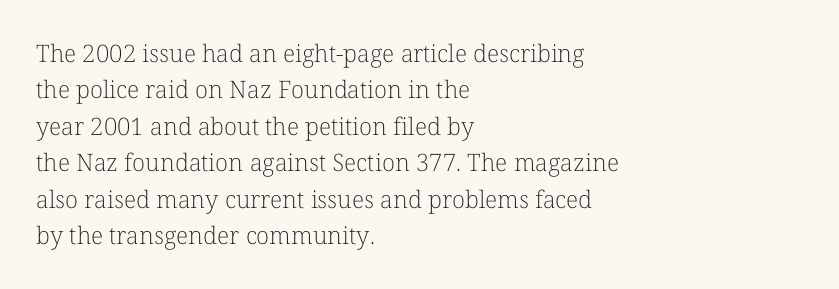
The image shows 24 px text type, upright; set left-aligned, normal line spacing (1.52x), normal letter spacing, not underlined.
